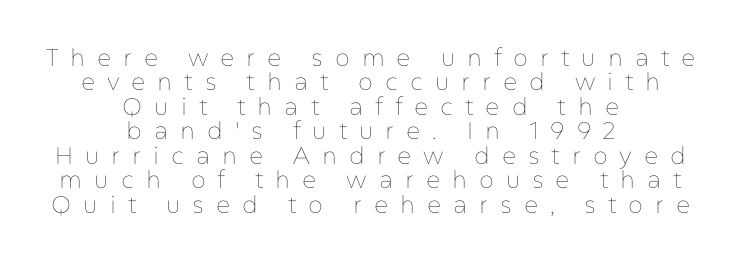
Q: Is the text bold? A: No.
Q: Is the text italic (slanted)? A: No, it is upright.
Q: Is the text underlined? A: No.
Q: How is the paragraph aligned? A: Centered.
Q: Is the spacing between letters normal or unusually wide? A: Unusually wide.
Q: Is the spacing between lines tight, normal or loose? A: Tight.
